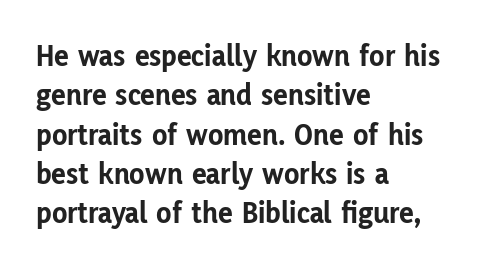
The image shows 31 px bold sans-serif type, upright; set left-aligned, normal line spacing (1.27x), normal letter spacing, not underlined; low stroke contrast and a medium x-height.
